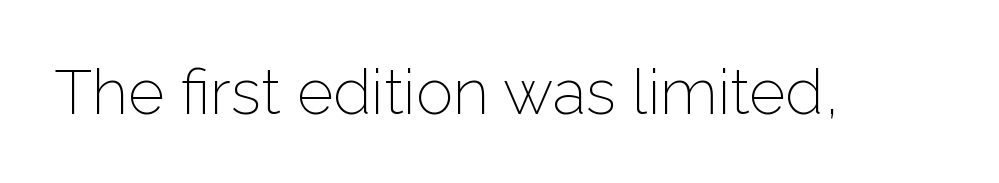
A typesetter would call this zero additional tracking. Note the varied advance widths — an 'i' is clearly narrower than an 'm'. This sample uses a sans-serif face. Is the stroke heavy? The answer is a plain regular-or-lighter. Check under the words: just untouched page.
